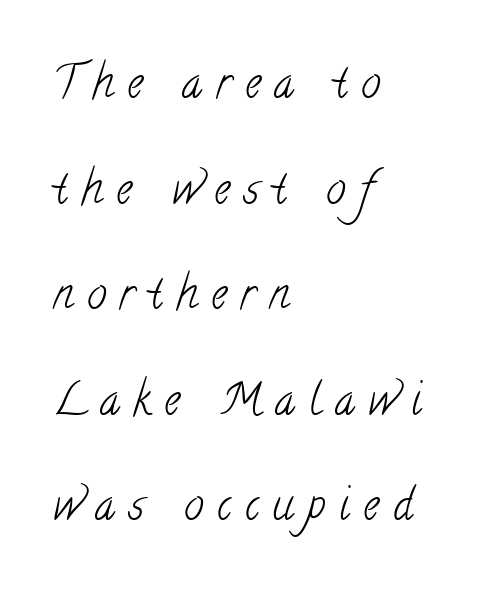
The letters carry serifs — small finishing strokes at the ends of their stems. Check under the words: just untouched page. The letters advance in unequal steps, a hallmark of proportional type. Each line starts at the same left margin while the right side varies. Weight: in the light-to-regular range.
